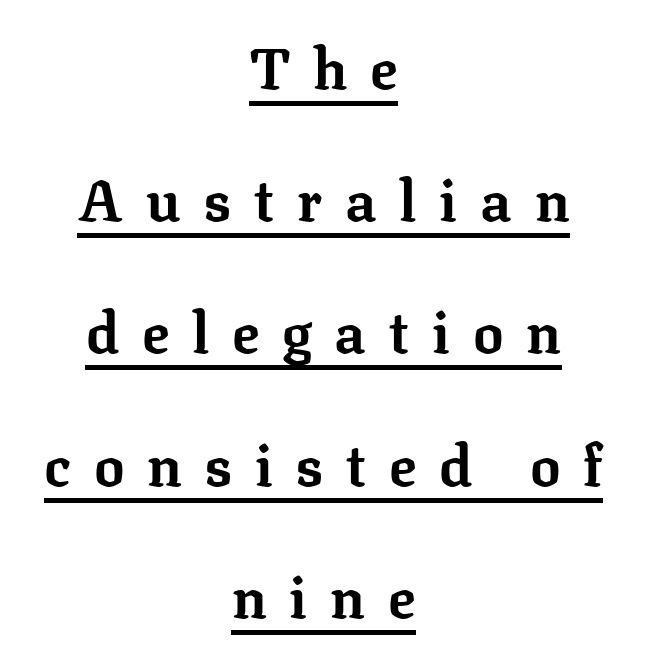
The image shows 57 px bold serif type, upright; set centered, loose line spacing (2.32x), unusually wide letter spacing (+0.4 em), underlined; low stroke contrast and a medium x-height.
